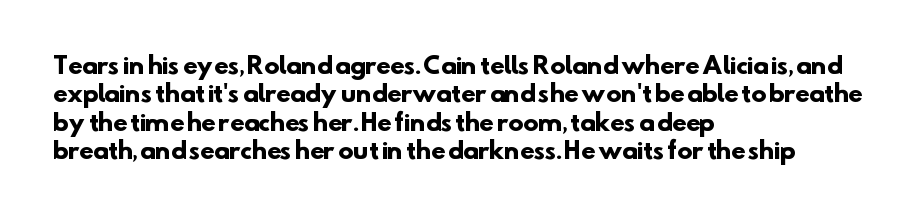
Q: Is the text bold? A: Yes.
Q: Is the text underlined? A: No.
Q: How is the paragraph aligned? A: Left-aligned.
Q: Is the spacing between letters normal or unusually wide? A: Normal.
